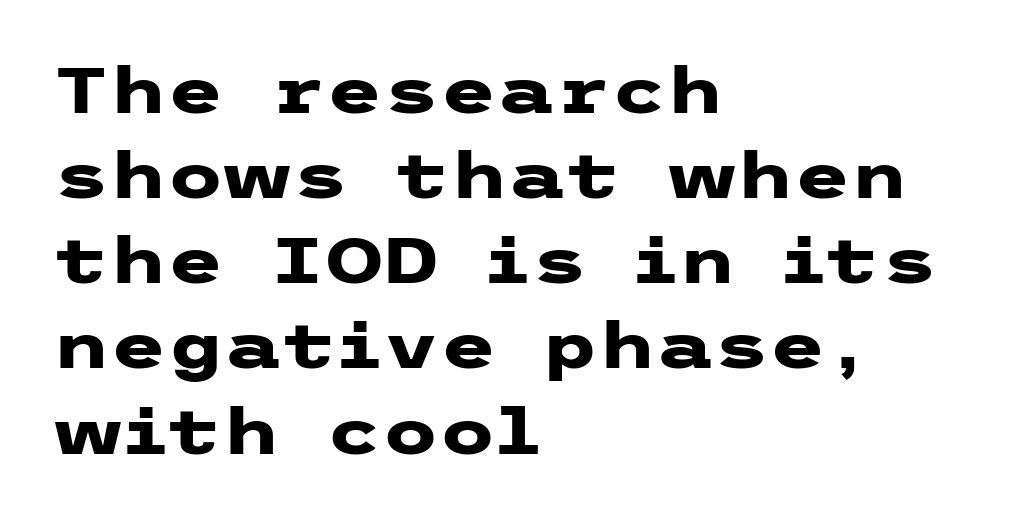
Clear beneath every line of the passage. Weight check: bold — yes, fully. Is there any slant? The stems are plumb. Every row of glyphs begins at an identical x-position on the left.
